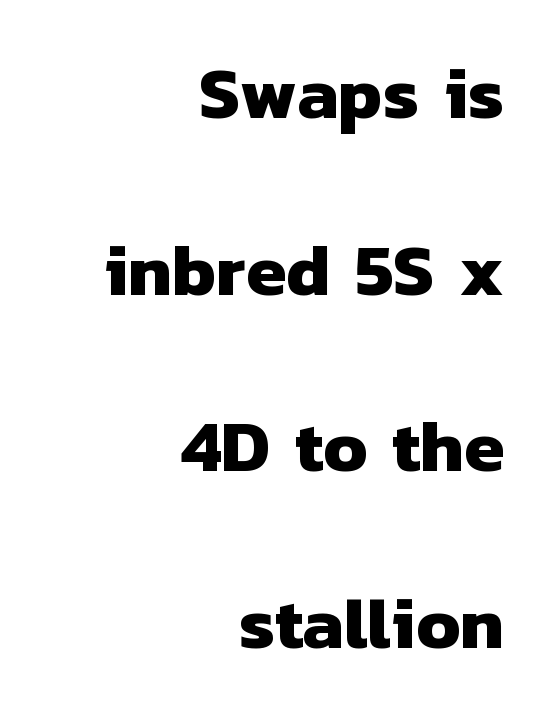
Typographically, this falls in the sans-serif category. Compared with an ordinary text face, these strokes are far heavier — a full bold. Horizontally, the lines are justified to the trailing edge only. The face used here is rendered with its standard letterfit. Loosely led — the rows are spread out.
